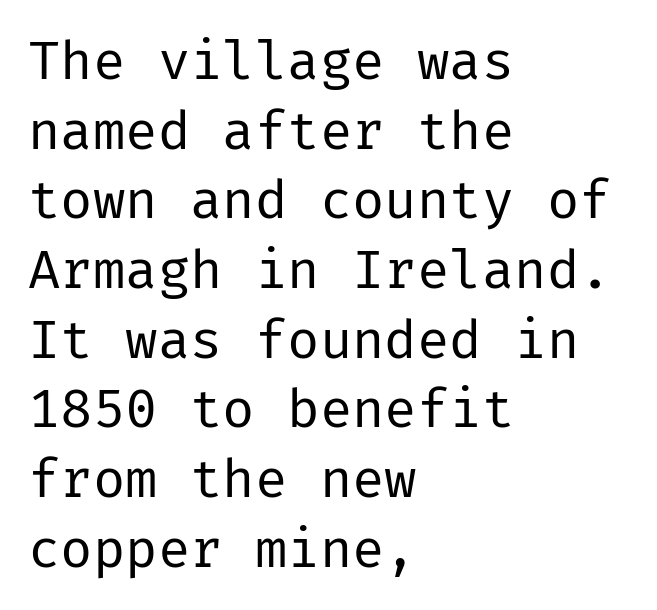
Quick note: interline space is typical. The passage shown is not underscored anywhere. Caption: standard tracking, unaltered. Compared with a centered layout, this one pins lines to the left instead. The characters display no serif detailing; their extremities are plain. Every character sits straight up, as roman type does.
